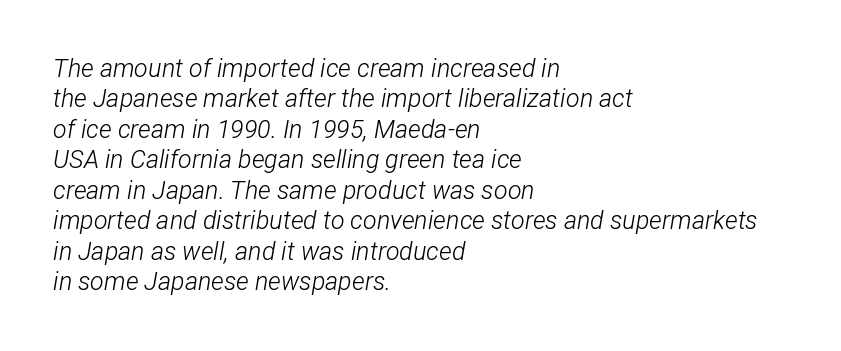
Q: Is the text bold? A: No.
Q: Is the text italic (slanted)? A: Yes, it leans right by about 12 degrees.
Q: Is the text underlined? A: No.
Q: How is the paragraph aligned? A: Left-aligned.
Q: Is the spacing between letters normal or unusually wide? A: Normal.
